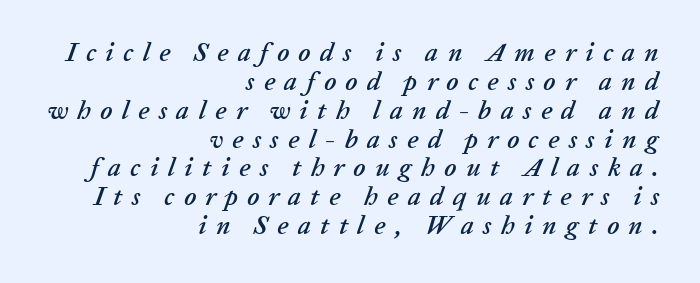
Q: Is the text italic (slanted)? A: Yes, it leans right by about 20 degrees.
Q: Is the text underlined? A: No.
Q: How is the paragraph aligned? A: Right-aligned.
Q: Is the spacing between letters normal or unusually wide? A: Unusually wide.
Q: Is the spacing between lines tight, normal or loose? A: Tight.
